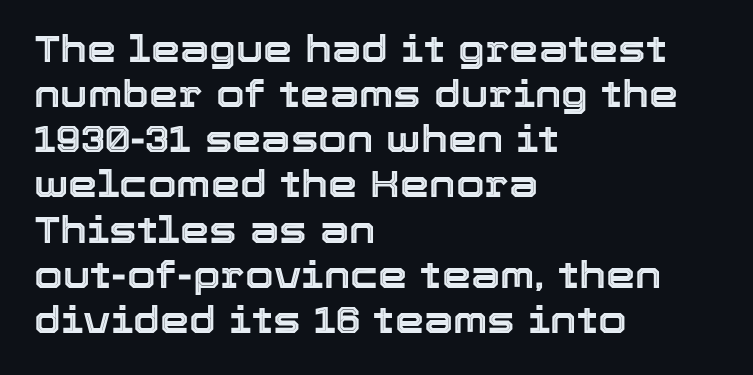
Q: Is the text italic (slanted)? A: No, it is upright.
Q: Is the text underlined? A: No.
Q: How is the paragraph aligned? A: Left-aligned.
Q: Is the spacing between letters normal or unusually wide? A: Normal.
Q: Width (condensed, normal, or wide)? A: Normal.
Q: x-height? A: Medium.
Q: Monospaced? A: No.
